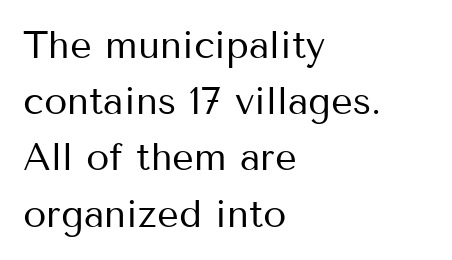
{"serif": "no", "italic": "no", "bold": "no", "weight": "regular", "width": "normal", "stroke_contrast": "medium", "x_height": "medium", "monospaced": "no", "underline": "no", "align": "left", "line_spacing": "normal", "line_spacing_ratio": 1.48, "letter_spacing": "normal", "letter_spacing_em": 0.0, "glyph_px": 38}
